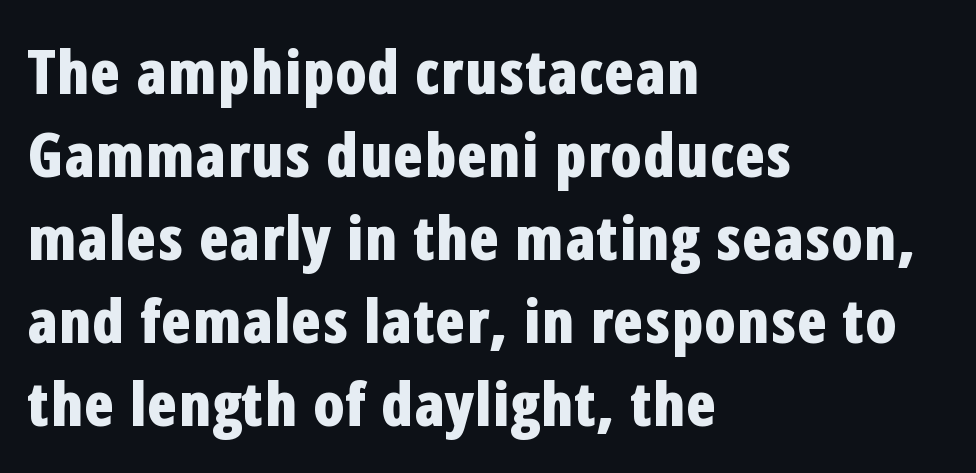
The passage shown has conventional tracking throughout. Bold? Absolutely — the strokes are thick and heavy. The rag falls on the right side of this text block. Check where the strokes stop: nothing finishes them off — pure sans. Quick note: interline space is typical. Italic? Not at all — the glyphs are vertical.
